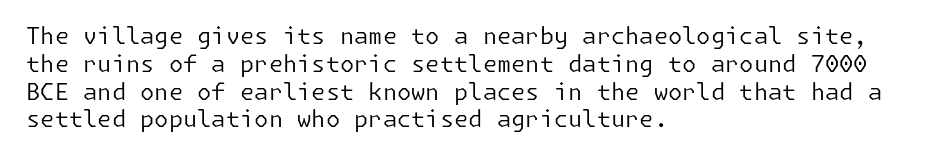
{"italic": "no", "bold": "no", "underline": "no", "align": "left", "line_spacing_ratio": 1.21, "letter_spacing": "normal", "letter_spacing_em": 0.0, "glyph_px": 23}
